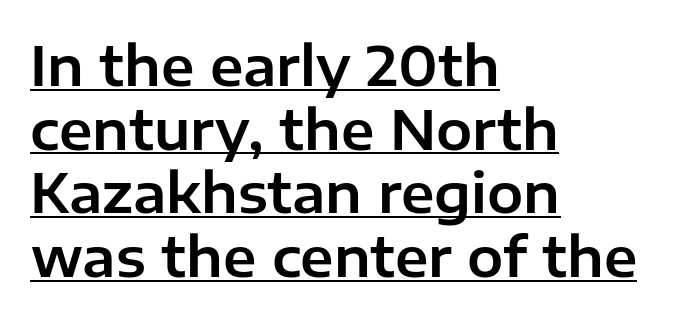
Q: Is the text italic (slanted)? A: No, it is upright.
Q: Is the typeface a serif or a sans-serif typeface? A: Sans-serif.
Q: Is the text underlined? A: Yes.
Q: How is the paragraph aligned? A: Left-aligned.
Q: Is the spacing between letters normal or unusually wide? A: Normal.
Q: Width (condensed, normal, or wide)? A: Normal.
Q: Stroke contrast? A: Low.
Q: x-height? A: Medium.
Q: Monospaced? A: No.
